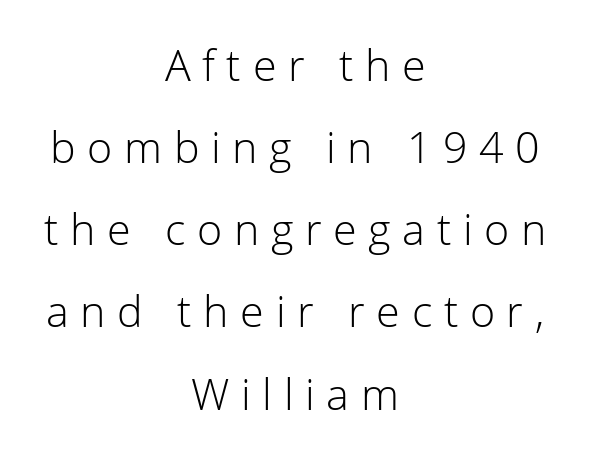
The image shows 43 px light sans-serif type, upright; set centered, loose line spacing (1.91x), unusually wide letter spacing (+0.27 em), not underlined; low stroke contrast and a medium x-height.
